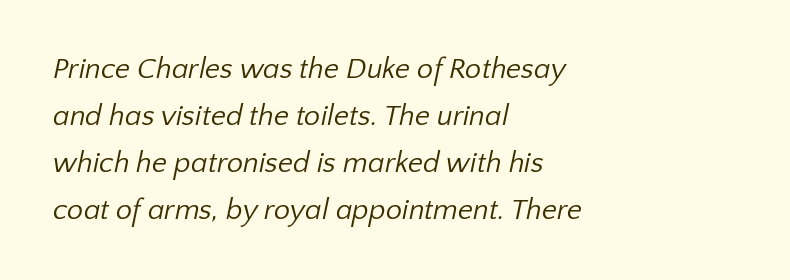
The image shows 29 px regular-weight sans-serif type; set left-aligned, normal line spacing (1.62x), normal letter spacing, not underlined; low stroke contrast and a medium x-height.
